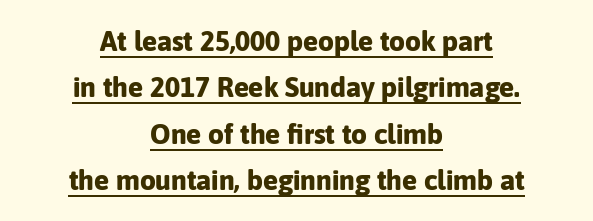
{"serif": "no", "italic": "no", "bold": "yes", "weight": "bold", "width": "normal", "stroke_contrast": "low", "x_height": "medium", "monospaced": "no", "underline": "yes", "align": "center", "line_spacing": "normal", "line_spacing_ratio": 1.66, "letter_spacing": "normal", "letter_spacing_em": 0.0, "glyph_px": 28}
